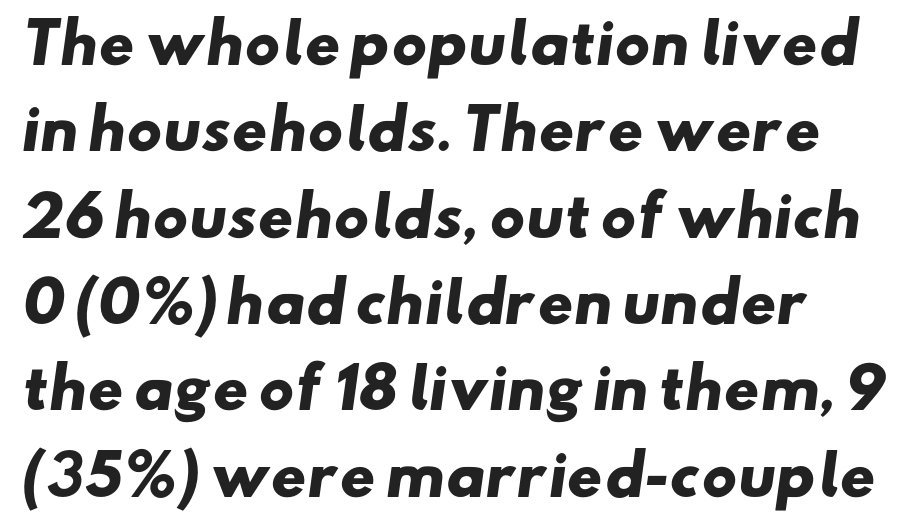
Look at the tracking — it's just the regular setting, nothing added. You'd pick this weight for a headline — it's a proper bold. Plain, unruled lines of type. These lines are set flush left with a ragged right edge. Does the type have serifs? No, each stem ends abruptly.
